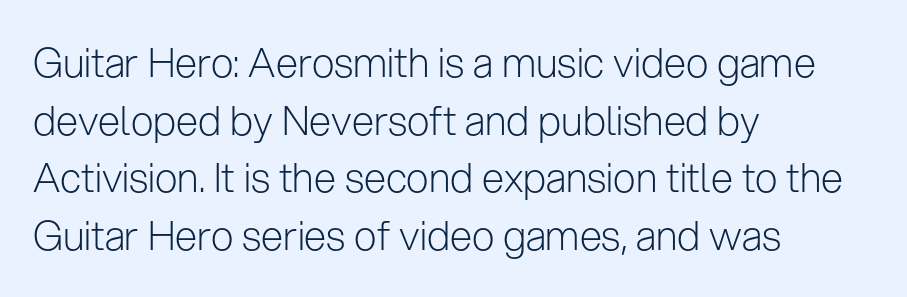
Vertically, the passage feels balanced, rows spaced as you'd expect. This is sans-serif lettering, the kind often seen on screens and signage. The letters sit at their default tracking, neither squeezed nor spread. Posture: straight, roman, zero tilt.
